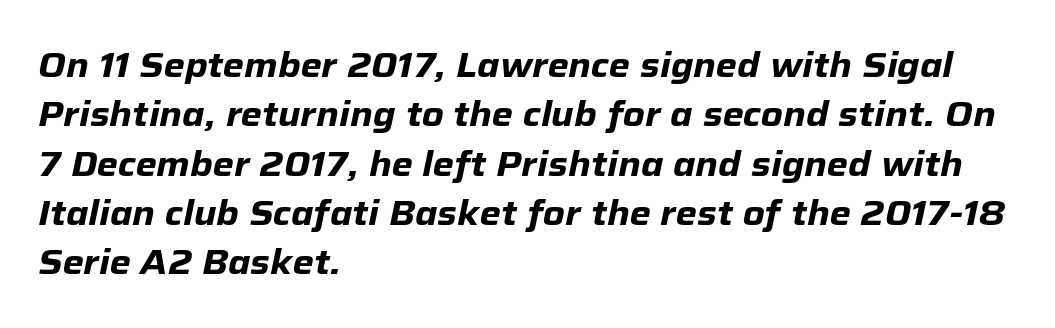
Left-aligned paragraph, ragged on the right. Characters are canted at an angle relative to the baseline's perpendicular. Looks like regular typesetting: each glyph gets only the width it needs. Decoration check: the copy has no underline. Students, this is bold: see how much ink each stroke carries. The letterforms sit shoulder to shoulder at normal distance.
